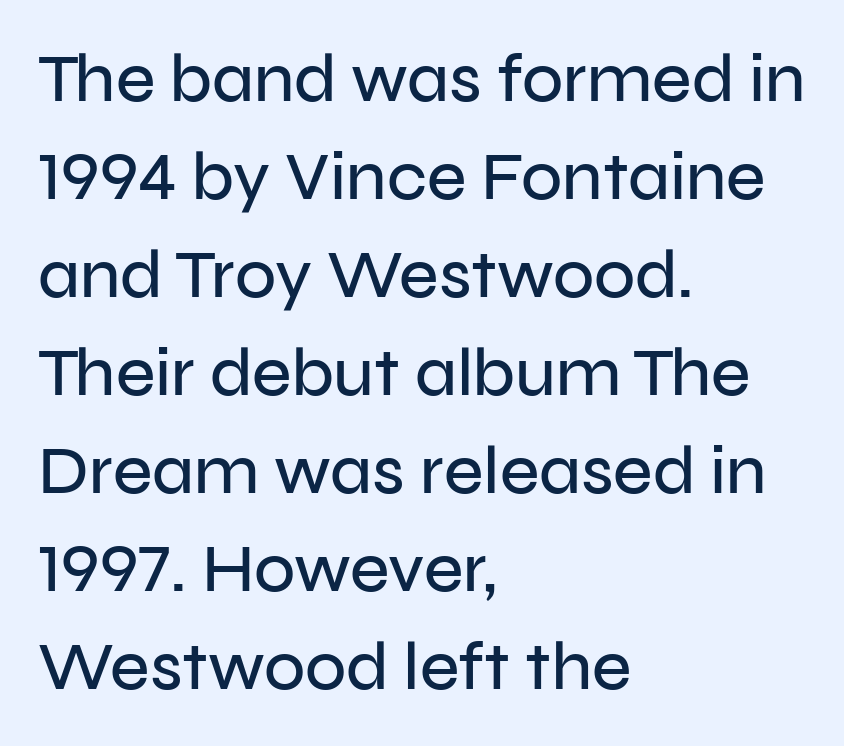
Q: Is the text italic (slanted)? A: No, it is upright.
Q: Is the typeface a serif or a sans-serif typeface? A: Sans-serif.
Q: Is the text underlined? A: No.
Q: How is the paragraph aligned? A: Left-aligned.
Q: Is the spacing between letters normal or unusually wide? A: Normal.
Q: Is the spacing between lines tight, normal or loose? A: Normal.
Q: Width (condensed, normal, or wide)? A: Normal.
Q: Stroke contrast? A: Low.
Q: x-height? A: Medium.
Q: Monospaced? A: No.
